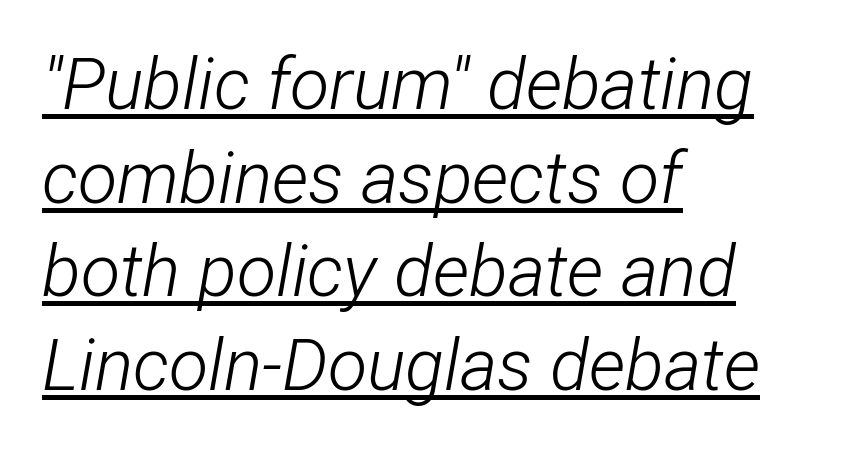
{"italic": "yes", "lean": "right", "slant_degrees": 12, "bold": "no", "weight": "light", "width": "condensed", "stroke_contrast": "low", "x_height": "medium", "monospaced": "no", "underline": "yes", "align": "left", "line_spacing": "normal", "line_spacing_ratio": 1.3, "letter_spacing": "normal", "letter_spacing_em": 0.0, "glyph_px": 72}
